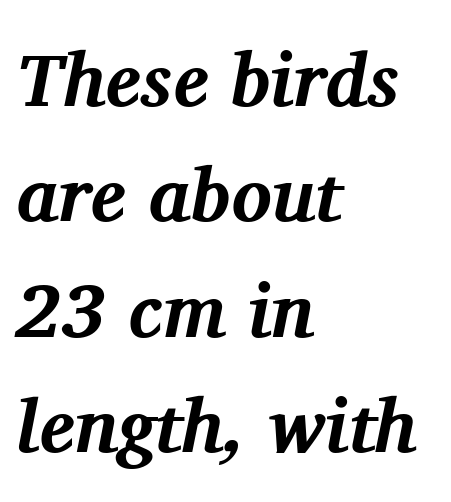
{"serif": "yes", "italic": "yes", "lean": "right", "slant_degrees": 11, "bold": "yes", "weight": "bold", "width": "normal", "stroke_contrast": "medium", "x_height": "medium", "monospaced": "no", "underline": "no", "align": "left", "line_spacing": "normal", "line_spacing_ratio": 1.54, "letter_spacing": "normal", "letter_spacing_em": 0.0, "glyph_px": 75}
